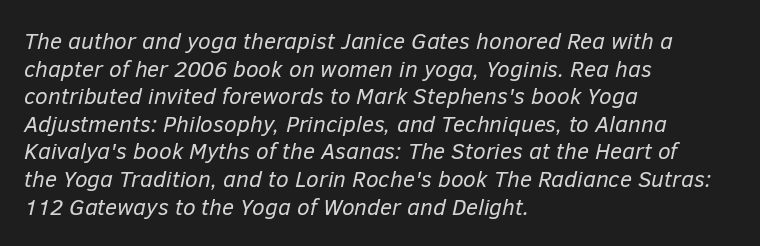
{"italic": "yes", "lean": "right", "slant_degrees": 12, "bold": "no", "underline": "no", "align": "left", "line_spacing_ratio": 1.2, "letter_spacing": "normal", "letter_spacing_em": 0.0, "glyph_px": 23}
